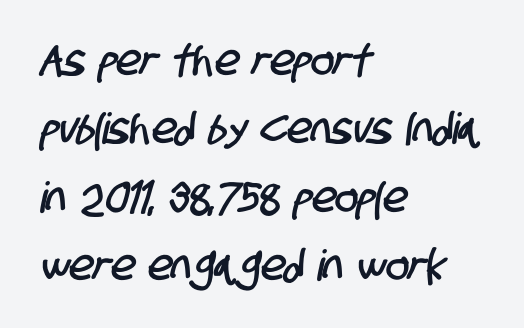
Q: Is the typeface a serif or a sans-serif typeface? A: Sans-serif.
Q: Is the text underlined? A: No.
Q: How is the paragraph aligned? A: Left-aligned.
Q: Is the spacing between letters normal or unusually wide? A: Normal.
Q: Is the spacing between lines tight, normal or loose? A: Normal.
Q: Width (condensed, normal, or wide)? A: Condensed.
Q: Stroke contrast? A: Low.
Q: x-height? A: Large.
Q: Monospaced? A: No.
